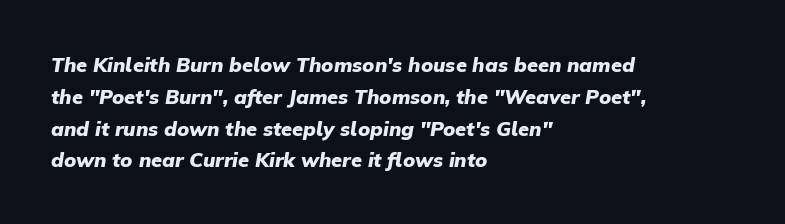
{"italic": "yes", "lean": "right", "slant_degrees": 9, "bold": "yes", "underline": "no", "align": "left", "line_spacing": "normal", "line_spacing_ratio": 1.59, "letter_spacing": "normal", "letter_spacing_em": 0.0, "glyph_px": 20}
